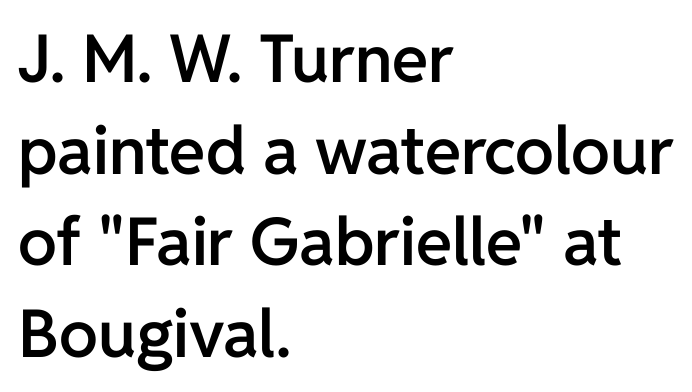
Stroke terminals: plain, sans-serif. Vertical strokes here are truly vertical. This sample uses plain, unmodified letter spacing. Each line starts at the same left margin while the right side varies.
